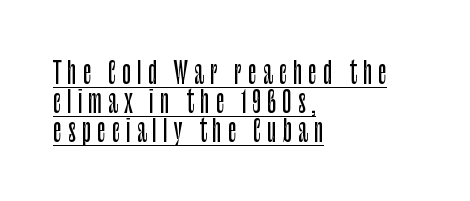
The image shows 30 px condensed sans-serif type, upright; set left-aligned, tight line spacing (0.97x), unusually wide letter spacing (+0.2 em), underlined; low stroke contrast and a large x-height.
